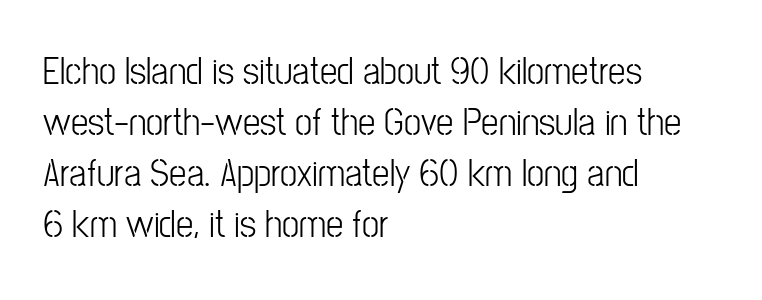
The image shows 39 px light, condensed sans-serif type, upright; set left-aligned, normal line spacing (1.31x), normal letter spacing, not underlined; low stroke contrast and a medium x-height.
